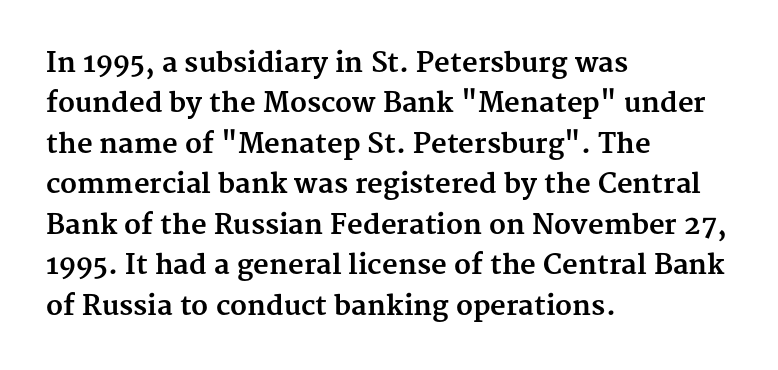
Look at the tracking — it's just the regular setting, nothing added. A classic flush-left, rag-right setting is used for this passage. Lines of text with bare space underneath. The font's upright variant was chosen for this text.
